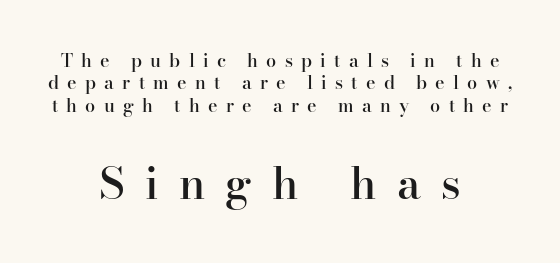
Compared with typical paragraphs, the rows here are spaced about the same. Semibold letterforms, between regular and bold. Here the second block reads like a headline and the first like body copy. The area under the type is left untouched. Nope, not italic — everything's standing straight.
